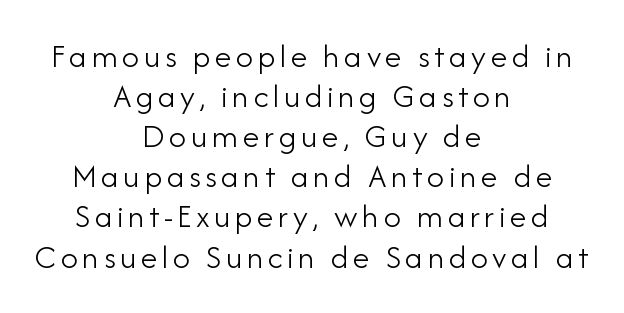
The image shows 34 px light sans-serif type, upright; set centered, line spacing 1.18x, not underlined; low stroke contrast and a small x-height.
